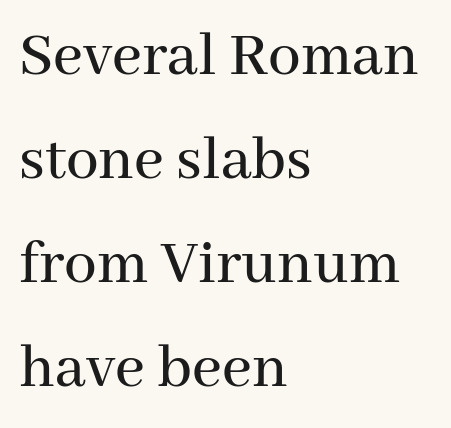
{"serif": "yes", "italic": "no", "width": "normal", "stroke_contrast": "medium", "x_height": "medium", "monospaced": "no", "underline": "no", "align": "left", "line_spacing": "normal", "line_spacing_ratio": 1.6, "letter_spacing": "normal", "letter_spacing_em": 0.0, "glyph_px": 65}
